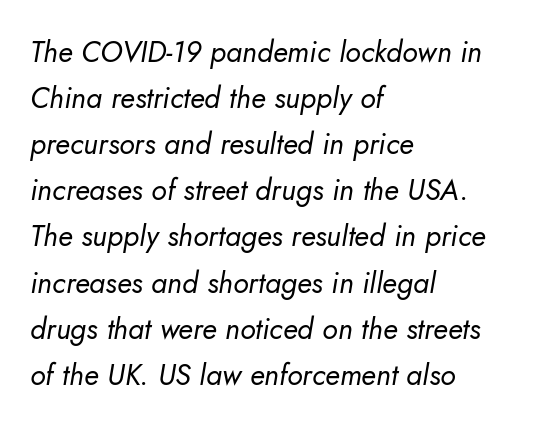
{"italic": "yes", "lean": "right", "slant_degrees": 10, "bold": "no", "weight": "regular", "width": "normal", "stroke_contrast": "low", "x_height": "small", "monospaced": "no", "underline": "no", "align": "left", "line_spacing": "normal", "line_spacing_ratio": 1.59, "letter_spacing": "normal", "letter_spacing_em": 0.0, "glyph_px": 29}
